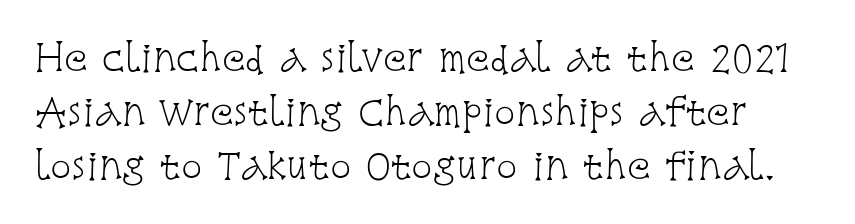
The image shows 35 px light, condensed serif type, upright; set normal line spacing (1.55x), normal letter spacing, not underlined; low stroke contrast and a large x-height.
